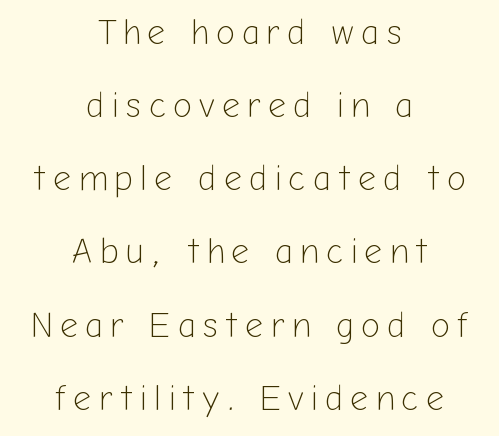
Anything drawn beneath the words? Only blank space. The letters stand upright; this is a roman face. Between one letter and the next there's a generous, obvious gap. Is the block centered? Yes — each line is placed symmetrically about the middle. What kind of face is this? One without serifs — a sans.
